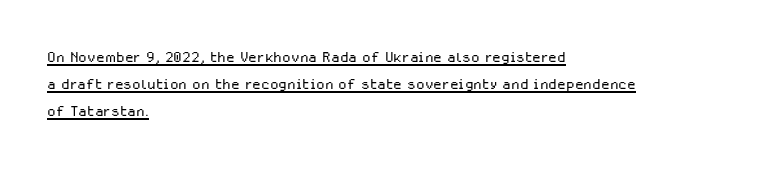
Italic? Not at all — the glyphs are vertical. Spacing between characters is what you'd get straight out of the box. Each new line begins a customary step beneath the previous one. Stroke mass is kept to a normal reading level or below. The rendering anchors every line to the left-hand side.
